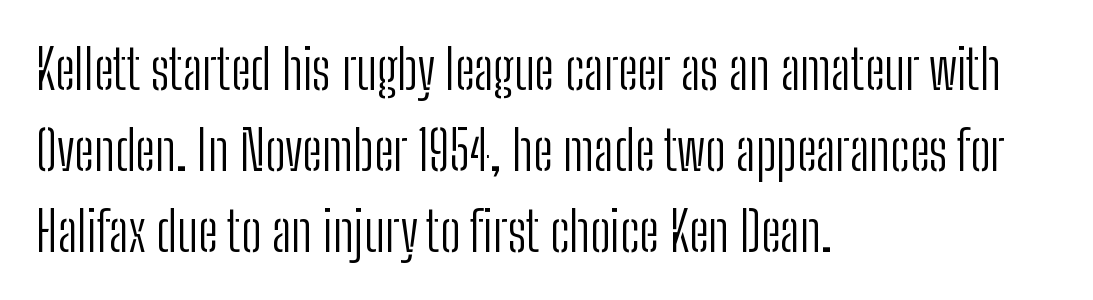
Q: Is the text bold? A: No.
Q: Is the text italic (slanted)? A: No, it is upright.
Q: Is the typeface a serif or a sans-serif typeface? A: Sans-serif.
Q: Is the text underlined? A: No.
Q: How is the paragraph aligned? A: Left-aligned.
Q: Is the spacing between letters normal or unusually wide? A: Normal.
Q: Is the spacing between lines tight, normal or loose? A: Normal.
Q: Width (condensed, normal, or wide)? A: Condensed.
Q: Stroke contrast? A: Low.
Q: x-height? A: Medium.
Q: Monospaced? A: No.
